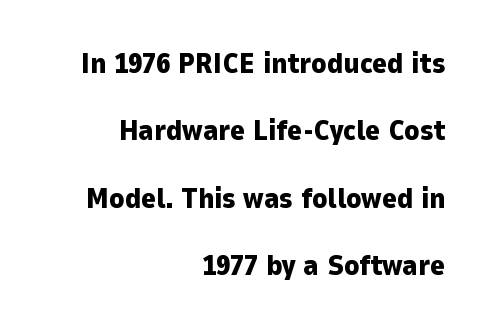
A full-strength bold gives these letters their thick strokes. The passage shown has conventional tracking throughout. Nobody drew a line under any word here. The leading is generous, giving the passage an open texture. Italic? Not at all — the glyphs are vertical.
